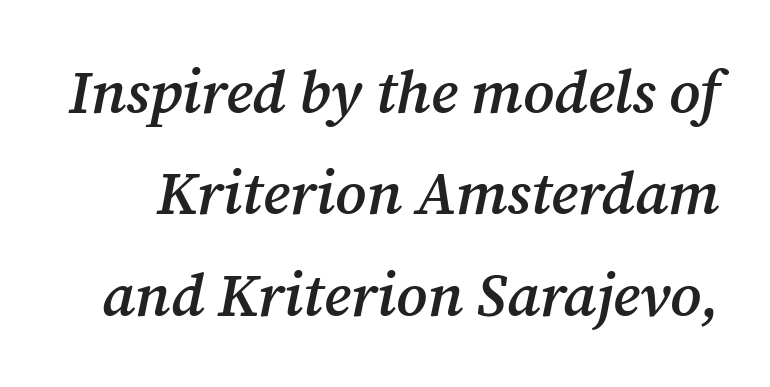
The image shows 60 px semibold serif type, italic (leaning right); set normal line spacing (1.69x), normal letter spacing, not underlined; medium stroke contrast and a medium x-height.
